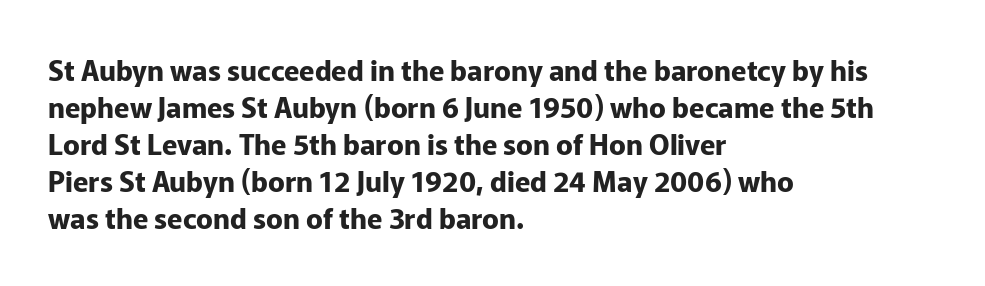
Q: Is the text bold? A: Yes.
Q: Is the text italic (slanted)? A: No, it is upright.
Q: Is the typeface a serif or a sans-serif typeface? A: Sans-serif.
Q: Is the text underlined? A: No.
Q: How is the paragraph aligned? A: Left-aligned.
Q: Is the spacing between letters normal or unusually wide? A: Normal.
Q: Is the spacing between lines tight, normal or loose? A: Normal.
Q: Width (condensed, normal, or wide)? A: Normal.
Q: Stroke contrast? A: Low.
Q: x-height? A: Medium.
Q: Monospaced? A: No.
